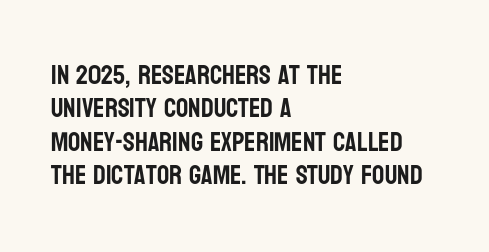
The image shows 27 px text type, upright; set left-aligned, line spacing 1.24x, normal letter spacing, not underlined.
